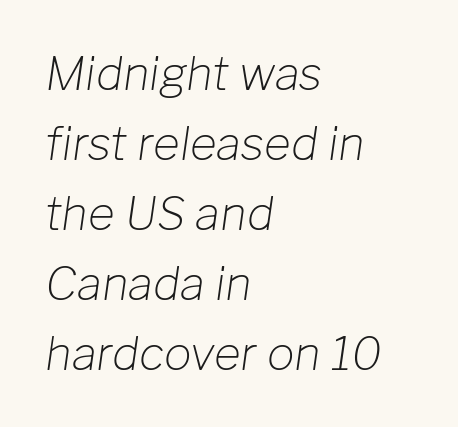
Q: Is the text bold? A: No.
Q: Is the text italic (slanted)? A: Yes, it leans right by about 8 degrees.
Q: Is the text underlined? A: No.
Q: How is the paragraph aligned? A: Left-aligned.
Q: Is the spacing between letters normal or unusually wide? A: Normal.
Q: Is the spacing between lines tight, normal or loose? A: Normal.
Q: Width (condensed, normal, or wide)? A: Normal.
Q: Stroke contrast? A: Low.
Q: x-height? A: Medium.
Q: Monospaced? A: No.
